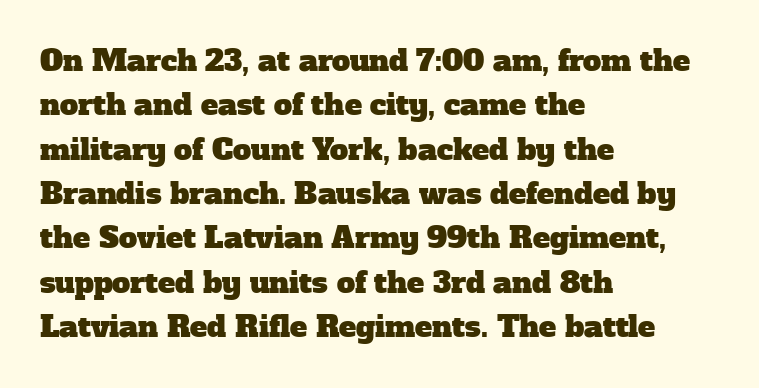
Q: Is the typeface a serif or a sans-serif typeface? A: Serif.
Q: Is the text underlined? A: No.
Q: How is the paragraph aligned? A: Left-aligned.
Q: Is the spacing between letters normal or unusually wide? A: Normal.
Q: Is the spacing between lines tight, normal or loose? A: Normal.
Q: Width (condensed, normal, or wide)? A: Normal.
Q: Stroke contrast? A: Low.
Q: x-height? A: Medium.
Q: Monospaced? A: No.
